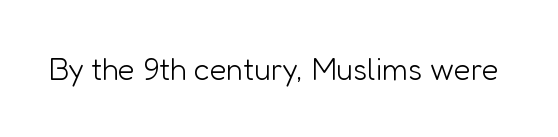
{"serif": "no", "italic": "no", "bold": "no", "weight": "light", "width": "normal", "stroke_contrast": "low", "x_height": "medium", "monospaced": "no", "underline": "no", "letter_spacing": "normal", "letter_spacing_em": 0.0, "glyph_px": 31}
